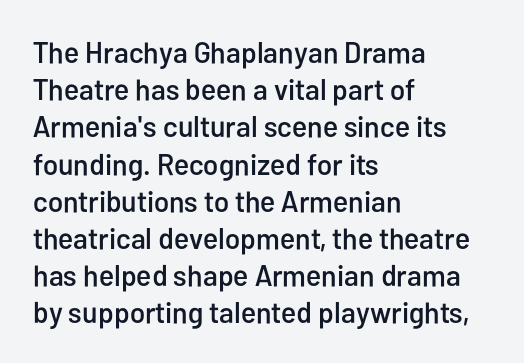
Short and long lines alike share a common starting point at left. These lines are rendered in a variable-pitch font. Clear beneath every line of the passage. The text was rendered using a sans face with plain stroke endings. Between one letter and the next there's only the usual sliver of space. This is the regular roman posture of the typeface.
